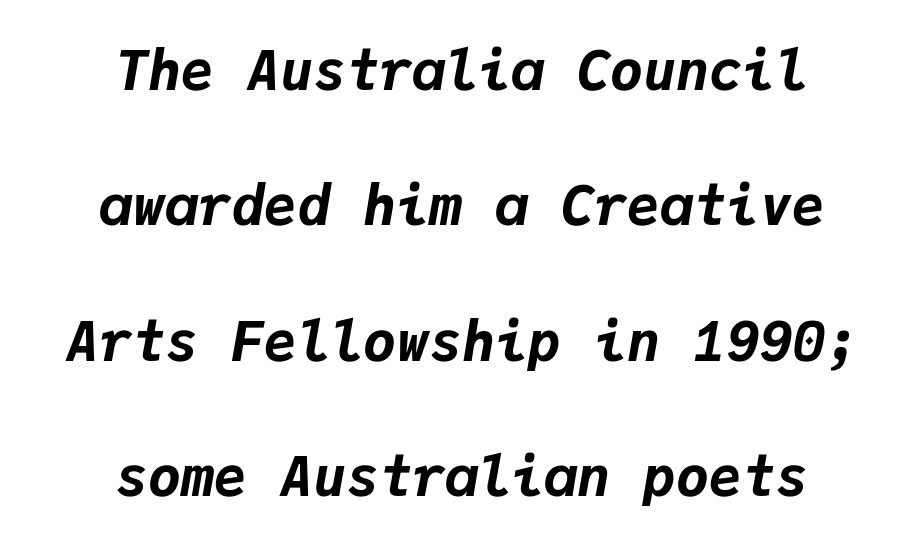
{"italic": "yes", "lean": "right", "slant_degrees": 9, "bold": "yes", "weight": "bold", "width": "normal", "stroke_contrast": "low", "x_height": "medium", "monospaced": "yes", "underline": "no", "align": "center", "line_spacing": "loose", "line_spacing_ratio": 2.46, "letter_spacing": "normal", "letter_spacing_em": 0.0, "glyph_px": 55}
